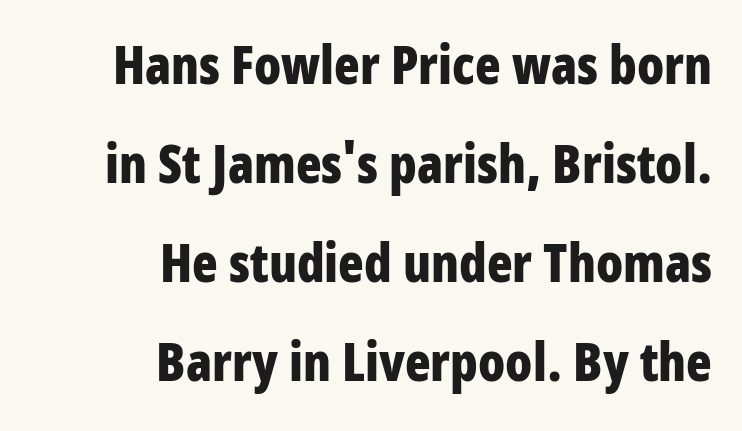
{"serif": "no", "italic": "no", "bold": "yes", "weight": "bold", "width": "condensed", "stroke_contrast": "low", "x_height": "large", "monospaced": "no", "underline": "no", "align": "right", "line_spacing_ratio": 1.87, "letter_spacing": "normal", "letter_spacing_em": 0.0, "glyph_px": 53}
